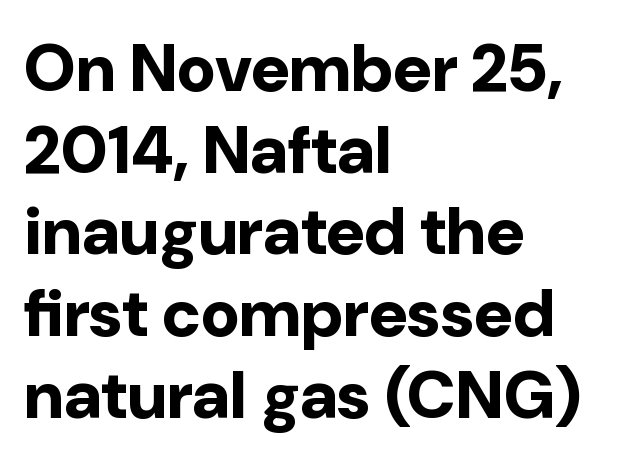
Q: Is the text bold? A: Yes.
Q: Is the text italic (slanted)? A: No, it is upright.
Q: Is the typeface a serif or a sans-serif typeface? A: Sans-serif.
Q: Is the text underlined? A: No.
Q: How is the paragraph aligned? A: Left-aligned.
Q: Is the spacing between letters normal or unusually wide? A: Normal.
Q: Width (condensed, normal, or wide)? A: Normal.
Q: Stroke contrast? A: Low.
Q: x-height? A: Medium.
Q: Monospaced? A: No.
